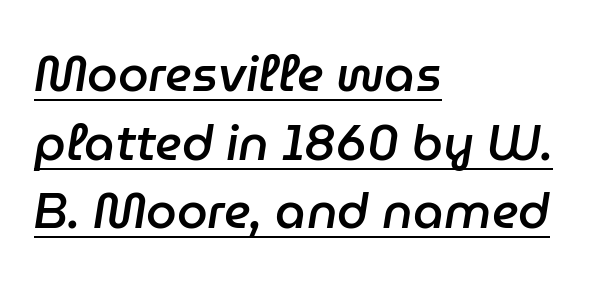
Is this a fixed-width face? No — the glyphs have proportional, varying widths. Compared with a centered layout, this one pins lines to the left instead. The passage shown is semibold, sitting just below true bold. Posture: slanted.
